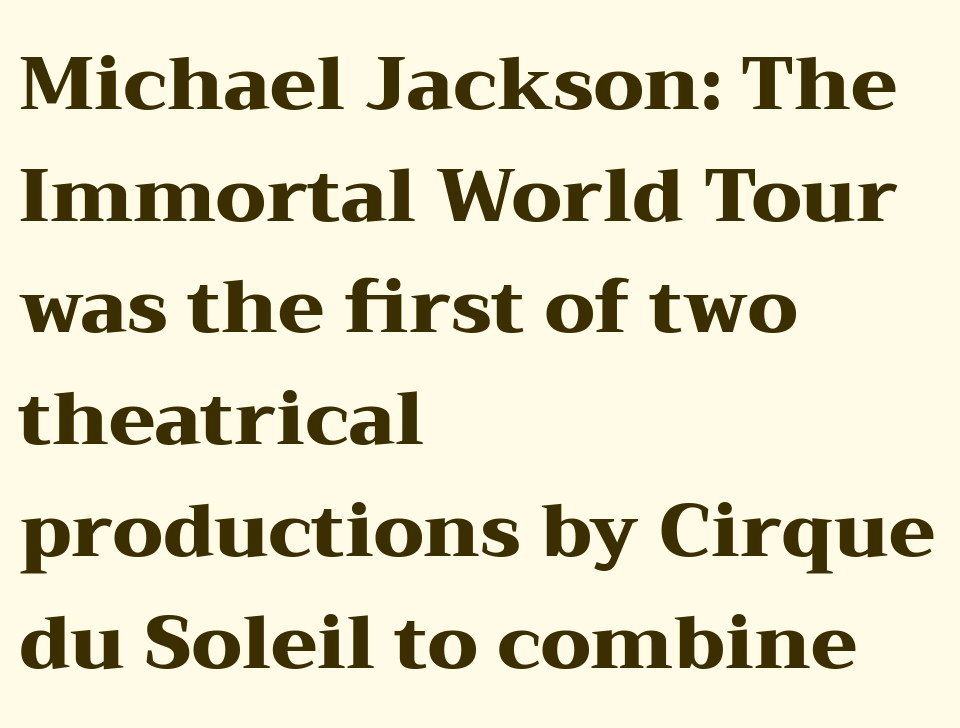
{"serif": "yes", "italic": "no", "bold": "yes", "weight": "heavy", "width": "wide", "stroke_contrast": "medium", "x_height": "medium", "monospaced": "no", "underline": "no", "align": "left", "line_spacing": "normal", "line_spacing_ratio": 1.49, "letter_spacing": "normal", "letter_spacing_em": 0.0, "glyph_px": 75}
